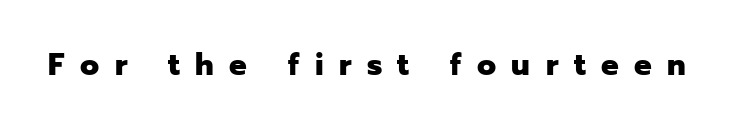
{"serif": "no", "italic": "no", "bold": "yes", "weight": "heavy", "width": "normal", "stroke_contrast": "low", "x_height": "medium", "monospaced": "no", "underline": "no", "letter_spacing": "wide", "letter_spacing_em": 0.5, "glyph_px": 31}
